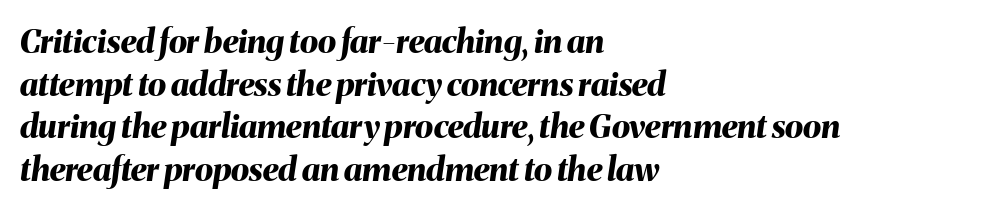
The image shows 33 px bold type, italic (leaning right); set left-aligned, normal line spacing (1.29x), normal letter spacing, not underlined; medium stroke contrast and a medium x-height.
